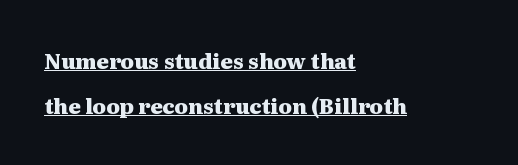
The image shows 21 px bold type, upright; set left-aligned, loose line spacing (2.13x), normal letter spacing, underlined.
